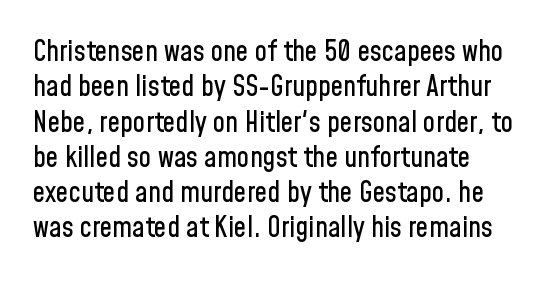
{"serif": "no", "italic": "no", "width": "condensed", "stroke_contrast": "low", "x_height": "medium", "monospaced": "no", "underline": "no", "align": "left", "line_spacing": "normal", "line_spacing_ratio": 1.26, "letter_spacing": "normal", "letter_spacing_em": 0.0, "glyph_px": 28}
